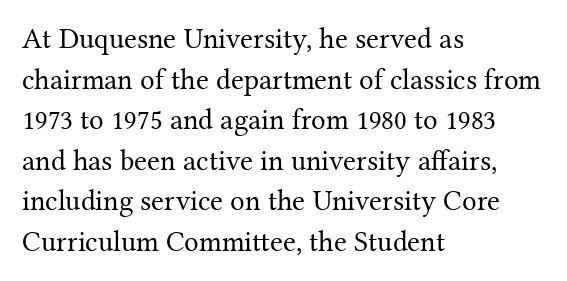
Notice how descenders clear the ascenders below comfortably — that's standard leading. The typography opts for an upright posture over an oblique one. Serifs: yes, visible at the terminals of the letterforms. The letters sit at their default tracking, neither squeezed nor spread. Spacing verdict: proportional, widths tailored to each character.
